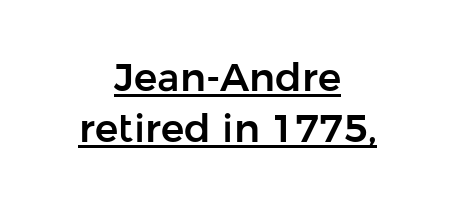
{"serif": "no", "italic": "no", "width": "normal", "stroke_contrast": "low", "x_height": "medium", "monospaced": "no", "underline": "yes", "align": "center", "line_spacing": "normal", "line_spacing_ratio": 1.3, "letter_spacing": "normal", "letter_spacing_em": 0.0, "glyph_px": 39}
